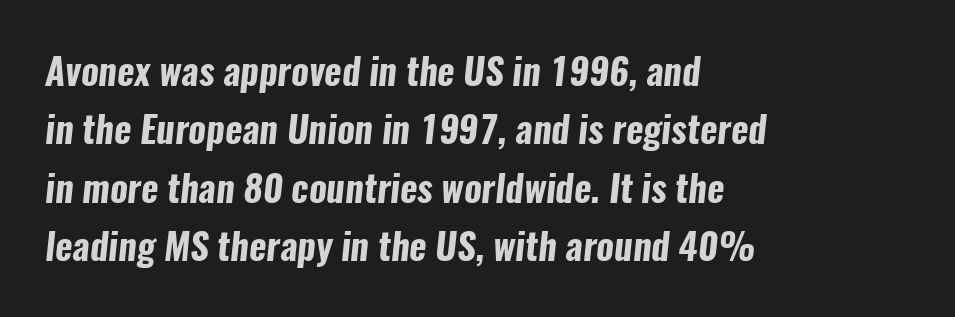
{"serif": "no", "bold": "yes", "weight": "bold", "width": "condensed", "stroke_contrast": "low", "x_height": "medium", "monospaced": "no", "underline": "no", "align": "left", "line_spacing": "normal", "line_spacing_ratio": 1.58, "letter_spacing": "normal", "letter_spacing_em": 0.0, "glyph_px": 37}
